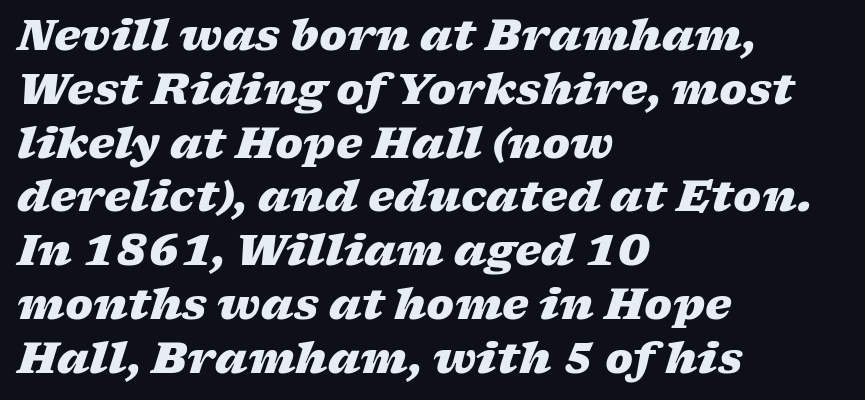
Vertically, the passage feels balanced, rows spaced as you'd expect. Compared with ordinary roman type, these characters are visibly tilted. Left-aligned paragraph, ragged on the right. Here the glyphs are tracked normally, forming tight word shapes. The characters look thick and weighty, a clear bold. Spacing verdict: proportional, widths tailored to each character.
